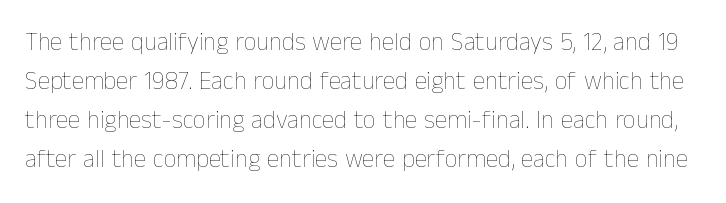
Q: Is the text bold? A: No.
Q: Is the text italic (slanted)? A: No, it is upright.
Q: Is the text underlined? A: No.
Q: Is the spacing between letters normal or unusually wide? A: Normal.
Q: Is the spacing between lines tight, normal or loose? A: Normal.
